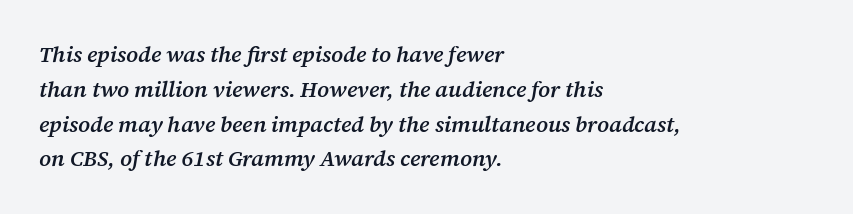
Q: Is the text bold? A: Semi-bold.
Q: Is the text italic (slanted)? A: Yes, it leans right by about 12 degrees.
Q: Is the text underlined? A: No.
Q: How is the paragraph aligned? A: Left-aligned.
Q: Is the spacing between letters normal or unusually wide? A: Normal.
Q: Is the spacing between lines tight, normal or loose? A: Normal.
